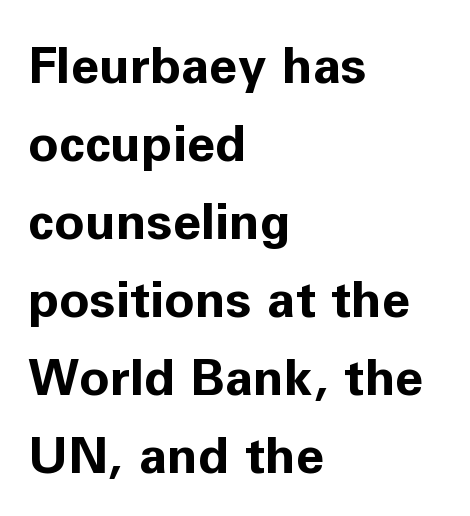
The strokes are fattened all the way to bold. Anything drawn beneath the words? Only blank space. Classification — sans serif. The letterforms sit shoulder to shoulder at normal distance.
